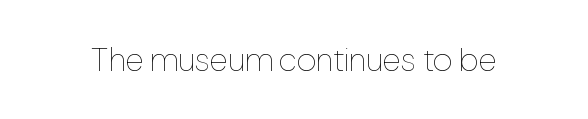
Heft: none added — not bold. The letters stand straight up with perfectly vertical stems. Note the varied advance widths — an 'i' is clearly narrower than an 'm'. Bare-footed words on every line. Tracking here is standard; glyphs follow each other at the usual distance.
